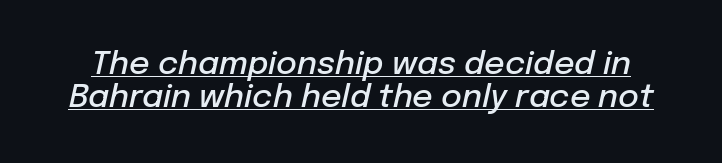
This sample has the flowing, uneven cadence of proportional lettering. The vertical gap from one line to the next is small. Nobody touched the tracking dial on this one. A bit beefed up — I'd call it semibold rather than bold. An italicized treatment has been applied to the whole sample.
